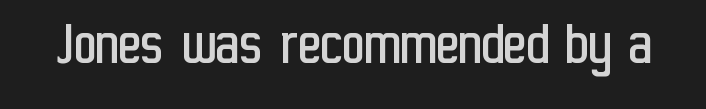
Are there feet on the stems? There aren't — it's a sans. The area under the type is left untouched. The specimen reads as upright at a glance. The letters advance in unequal steps, a hallmark of proportional type.
